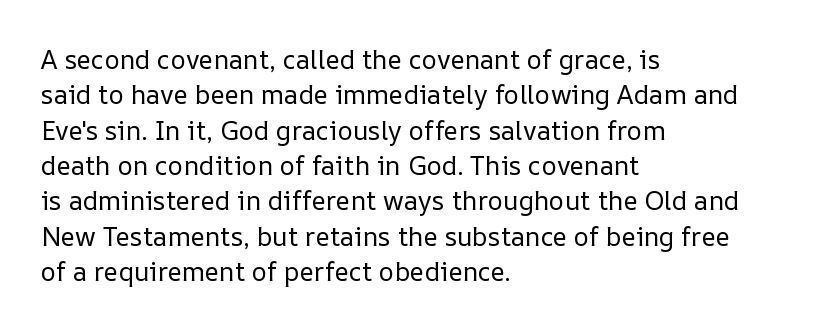
{"italic": "no", "bold": "no", "underline": "no", "align": "left", "line_spacing": "normal", "line_spacing_ratio": 1.36, "letter_spacing": "normal", "letter_spacing_em": 0.0, "glyph_px": 26}
